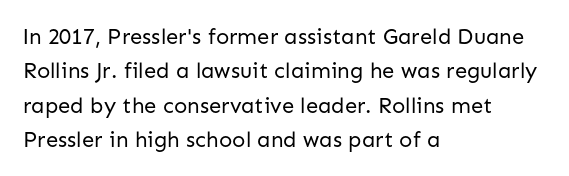
{"italic": "no", "bold": "no", "underline": "no", "align": "left", "line_spacing": "normal", "line_spacing_ratio": 1.56, "letter_spacing": "normal", "letter_spacing_em": 0.0, "glyph_px": 22}
